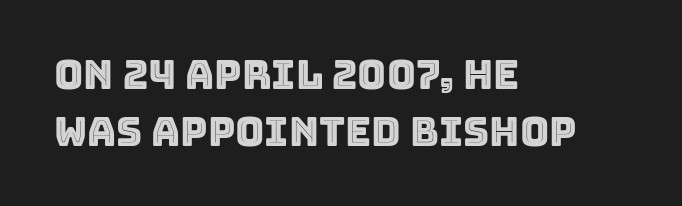
{"italic": "no", "width": "normal", "x_height": "large", "monospaced": "no", "underline": "no", "align": "left", "line_spacing": "normal", "line_spacing_ratio": 1.42, "letter_spacing": "normal", "letter_spacing_em": 0.0, "glyph_px": 40}
